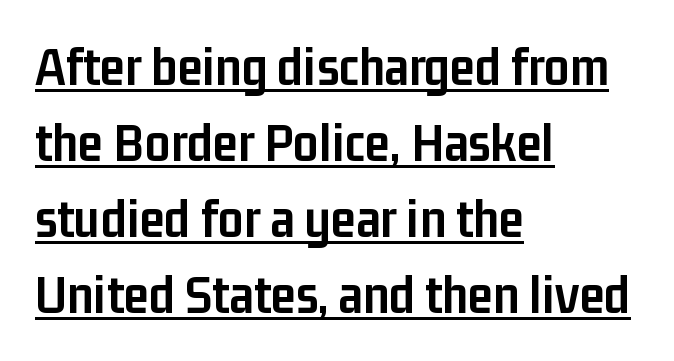
The image shows 56 px semibold, condensed sans-serif type, upright; set left-aligned, normal line spacing (1.36x), normal letter spacing, underlined; low stroke contrast and a medium x-height.
